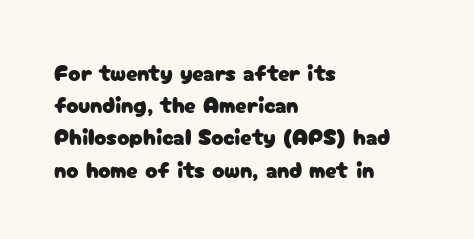
Q: Is the text italic (slanted)? A: No, it is upright.
Q: Is the text underlined? A: No.
Q: How is the paragraph aligned? A: Left-aligned.
Q: Is the spacing between letters normal or unusually wide? A: Normal.
Q: Is the spacing between lines tight, normal or loose? A: Normal.
